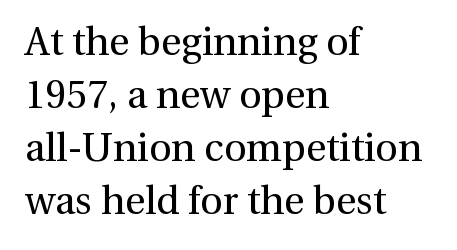
Q: Is the text bold? A: No.
Q: Is the text italic (slanted)? A: No, it is upright.
Q: Is the typeface a serif or a sans-serif typeface? A: Serif.
Q: Is the text underlined? A: No.
Q: How is the paragraph aligned? A: Left-aligned.
Q: Is the spacing between letters normal or unusually wide? A: Normal.
Q: Is the spacing between lines tight, normal or loose? A: Normal.
Q: Width (condensed, normal, or wide)? A: Normal.
Q: x-height? A: Medium.
Q: Monospaced? A: No.
